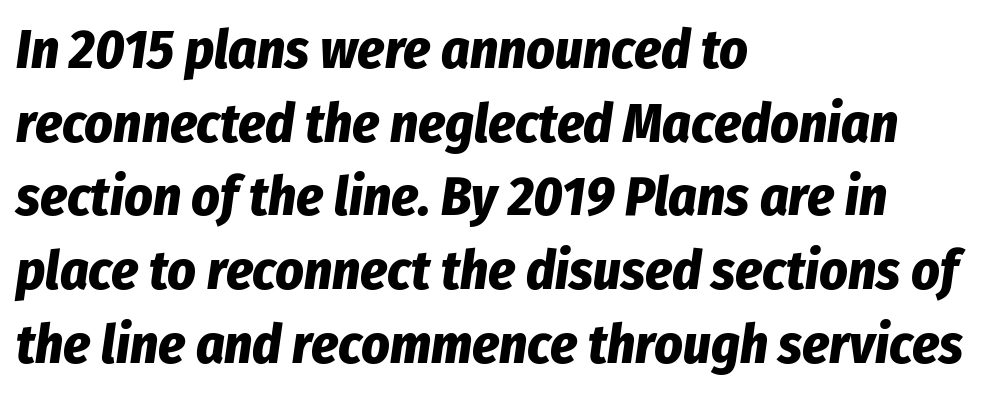
{"italic": "yes", "lean": "right", "slant_degrees": 8, "bold": "yes", "weight": "bold", "width": "condensed", "stroke_contrast": "low", "x_height": "medium", "monospaced": "no", "underline": "no", "align": "left", "line_spacing": "normal", "line_spacing_ratio": 1.34, "letter_spacing": "normal", "letter_spacing_em": 0.0, "glyph_px": 55}
